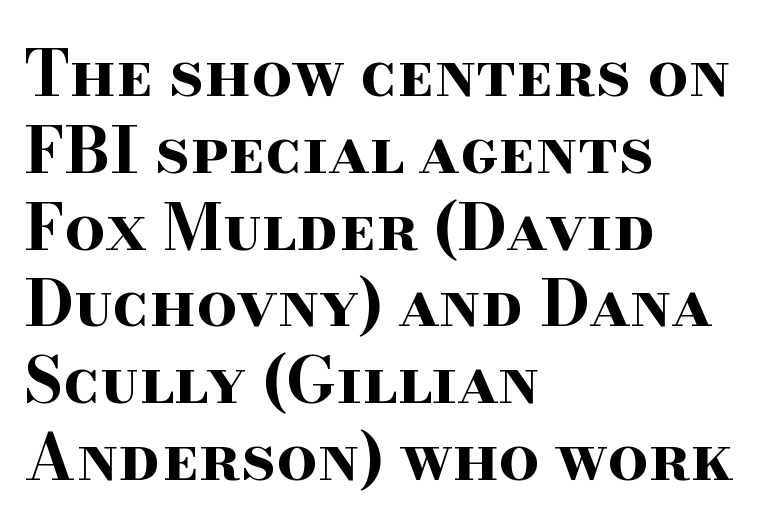
This is the regular roman posture of the typeface. Layout note: lines flush left. These lines carry a lot of weight — the face is fully bold. Is the letter spacing exaggerated? No — it looks like the ordinary default. Descender tails drop into unmarked territory.
